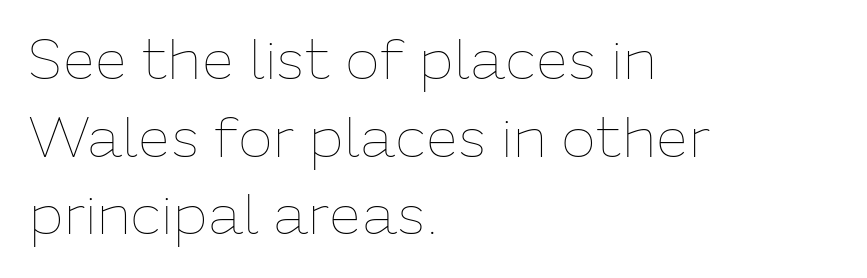
Q: Is the text bold? A: No.
Q: Is the text italic (slanted)? A: No, it is upright.
Q: Is the text underlined? A: No.
Q: How is the paragraph aligned? A: Left-aligned.
Q: Is the spacing between letters normal or unusually wide? A: Normal.
Q: Is the spacing between lines tight, normal or loose? A: Normal.
Q: Width (condensed, normal, or wide)? A: Normal.
Q: Stroke contrast? A: Low.
Q: x-height? A: Medium.
Q: Monospaced? A: No.
